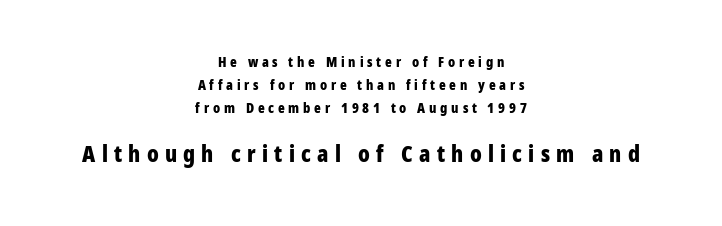
The image shows 23 px bold type, upright; set centered, normal line spacing (1.66x), unusually wide letter spacing (+0.27 em), not underlined; the second (bottom) block is 1.64x larger.
